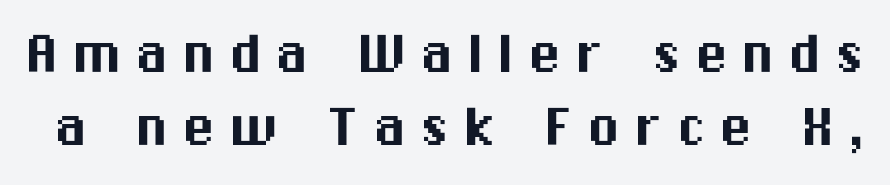
A bare baseline throughout the passage. Does the leading feel generous? Not at all — it's pinched. Characters follow at a spacing far wider than the type designer built in. Every character sits straight up, as roman type does. Looks like regular typesetting: each glyph gets only the width it needs.
